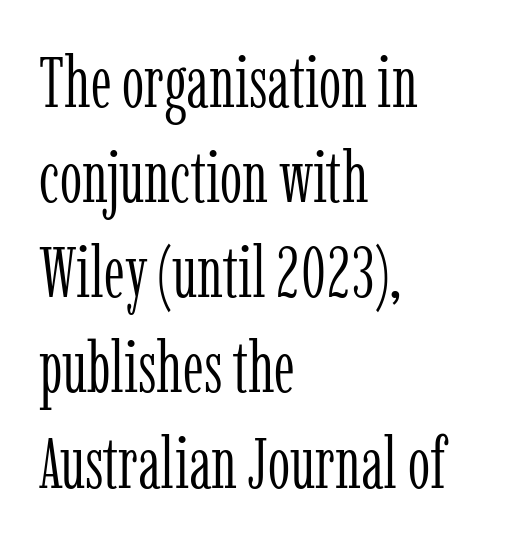
The image shows 71 px light, condensed serif type, upright; set left-aligned, normal line spacing (1.34x), normal letter spacing, not underlined; low stroke contrast and a medium x-height.
